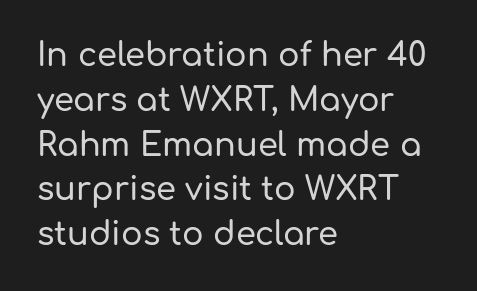
Proportional: the letters do not fall into vertical columns. Compared with typical paragraphs, the rows here are spaced about the same. The letters stand upright; this is a roman face. Notice how the passage keeps a crisp vertical edge on the left only. Inter-character spacing is left at the font's built-in metrics. The rendering shows plain stroke endings on the letterforms — a sans-serif design.
